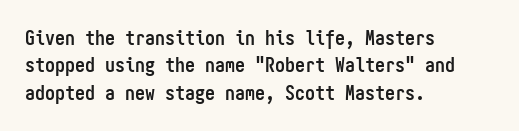
The image shows 20 px bold type, upright; set left-aligned, normal line spacing (1.37x), normal letter spacing, not underlined.
